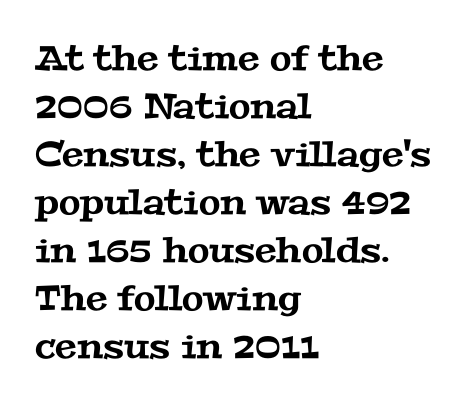
Standard letterfit; no display-style spreading of the glyphs. Proportional: the letters do not fall into vertical columns. The foot of each line stays bare and open. Evenly set lines give the paragraph a standard silhouette.
